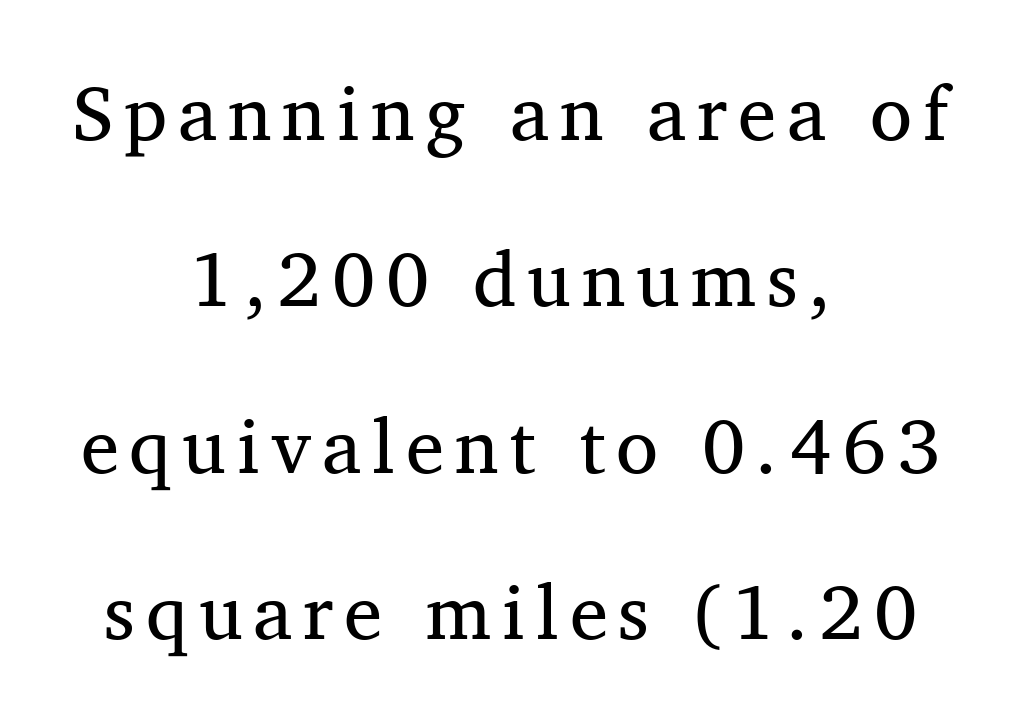
You can tell it's not italic because the verticals are truly vertical. Only glyphs here, with clear space below each row. Reading down the column, the eye jumps a long way to each next line. What kind of face is this? One with serifs.
